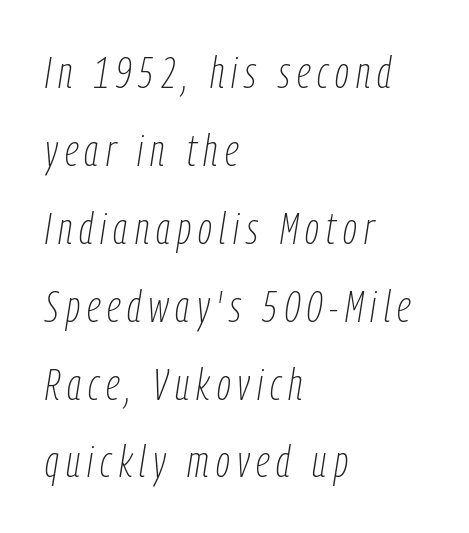
The typography opts for an oblique posture over an upright one. A bare baseline throughout the passage. The text block is weighted toward the left margin, trailing off unevenly rightward. The passage shown is not bold in any degree.
